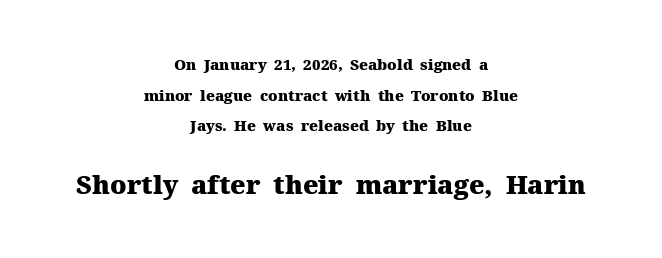
{"italic": "no", "bold": "yes", "underline": "no", "align": "center", "line_spacing": "loose", "line_spacing_ratio": 2.05, "letter_spacing": "normal", "letter_spacing_em": 0.0, "larger_block": "second", "size_ratio": 1.73, "glyph_px": 26}
